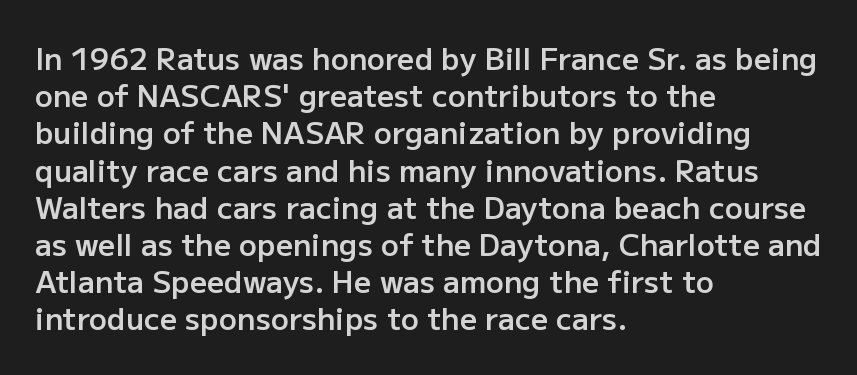
{"serif": "no", "italic": "no", "bold": "semi", "weight": "semibold", "width": "normal", "stroke_contrast": "low", "x_height": "medium", "monospaced": "no", "underline": "no", "align": "left", "line_spacing_ratio": 1.24, "letter_spacing": "normal", "letter_spacing_em": 0.0, "glyph_px": 30}
